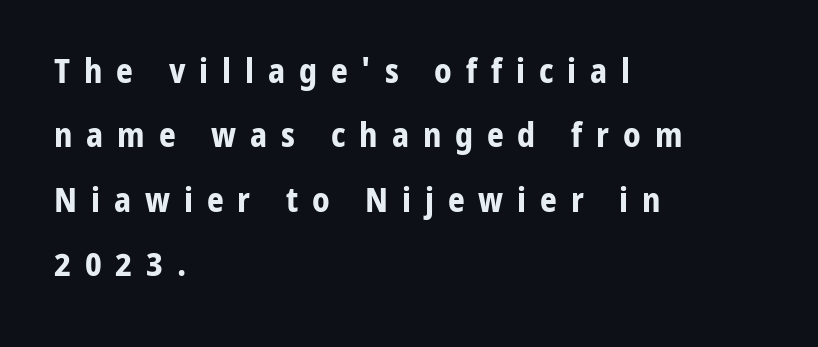
Quick note: not italic, upright. The string is rendered with underlining switched off. The lines in this sample share a left origin and differ only in where they stop. The face used here has the dense, thick strokes of a bold. Words appear elongated and porous because spacing is wide. Baseline-to-baseline distance is far greater than the letter height.
